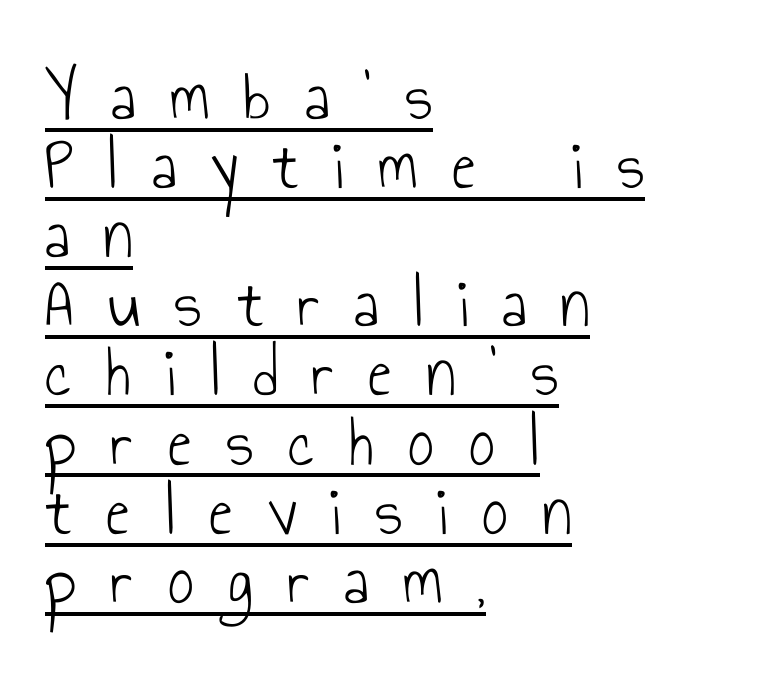
Q: Is the text bold? A: No.
Q: Is the text italic (slanted)? A: No, it is upright.
Q: Is the typeface a serif or a sans-serif typeface? A: Sans-serif.
Q: Is the text underlined? A: Yes.
Q: How is the paragraph aligned? A: Left-aligned.
Q: Is the spacing between letters normal or unusually wide? A: Unusually wide.
Q: Is the spacing between lines tight, normal or loose? A: Tight.
Q: Width (condensed, normal, or wide)? A: Condensed.
Q: Stroke contrast? A: Low.
Q: x-height? A: Small.
Q: Monospaced? A: No.
